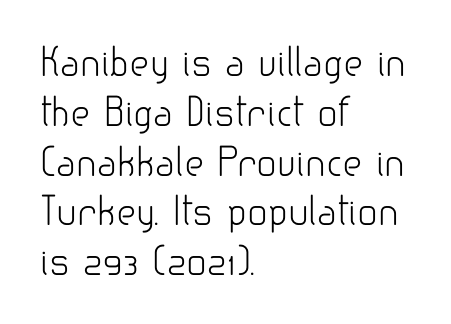
Q: Is the text bold? A: No.
Q: Is the text italic (slanted)? A: No, it is upright.
Q: Is the typeface a serif or a sans-serif typeface? A: Sans-serif.
Q: Is the text underlined? A: No.
Q: How is the paragraph aligned? A: Left-aligned.
Q: Is the spacing between letters normal or unusually wide? A: Normal.
Q: Is the spacing between lines tight, normal or loose? A: Normal.
Q: Width (condensed, normal, or wide)? A: Normal.
Q: Stroke contrast? A: Low.
Q: x-height? A: Small.
Q: Monospaced? A: No.
